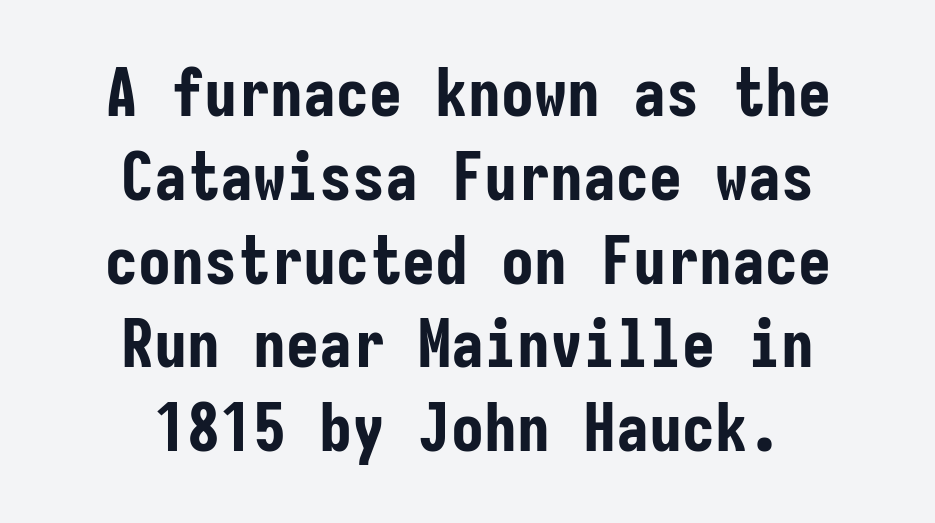
Q: Is the text bold? A: Yes.
Q: Is the text italic (slanted)? A: No, it is upright.
Q: Is the typeface a serif or a sans-serif typeface? A: Sans-serif.
Q: Is the text underlined? A: No.
Q: How is the paragraph aligned? A: Centered.
Q: Is the spacing between letters normal or unusually wide? A: Normal.
Q: Is the spacing between lines tight, normal or loose? A: Normal.
Q: Width (condensed, normal, or wide)? A: Condensed.
Q: Stroke contrast? A: Low.
Q: x-height? A: Medium.
Q: Monospaced? A: Yes.
